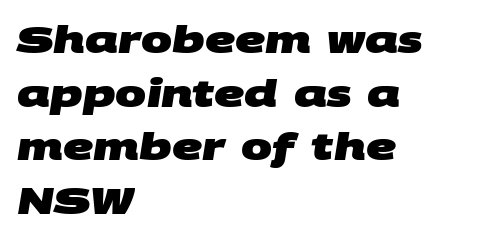
The image shows 37 px heavy, wide sans-serif type; set left-aligned, normal line spacing (1.45x), normal letter spacing, not underlined; medium stroke contrast and a large x-height.
